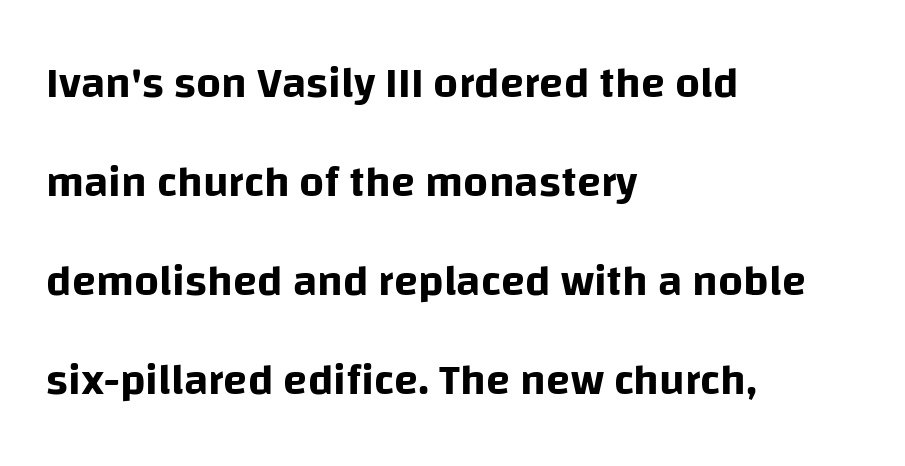
Q: Is the text italic (slanted)? A: No, it is upright.
Q: Is the typeface a serif or a sans-serif typeface? A: Sans-serif.
Q: Is the text underlined? A: No.
Q: How is the paragraph aligned? A: Left-aligned.
Q: Is the spacing between letters normal or unusually wide? A: Normal.
Q: Is the spacing between lines tight, normal or loose? A: Loose.
Q: Width (condensed, normal, or wide)? A: Normal.
Q: Stroke contrast? A: Low.
Q: x-height? A: Large.
Q: Monospaced? A: No.
